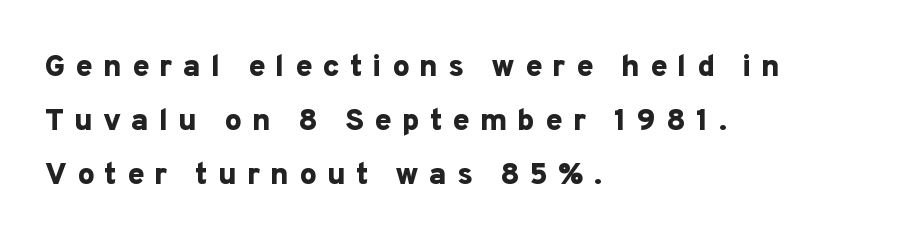
{"serif": "no", "italic": "no", "bold": "yes", "weight": "bold", "width": "normal", "stroke_contrast": "low", "x_height": "medium", "monospaced": "no", "underline": "no", "align": "left", "line_spacing_ratio": 1.74, "letter_spacing": "wide", "letter_spacing_em": 0.32, "glyph_px": 31}
